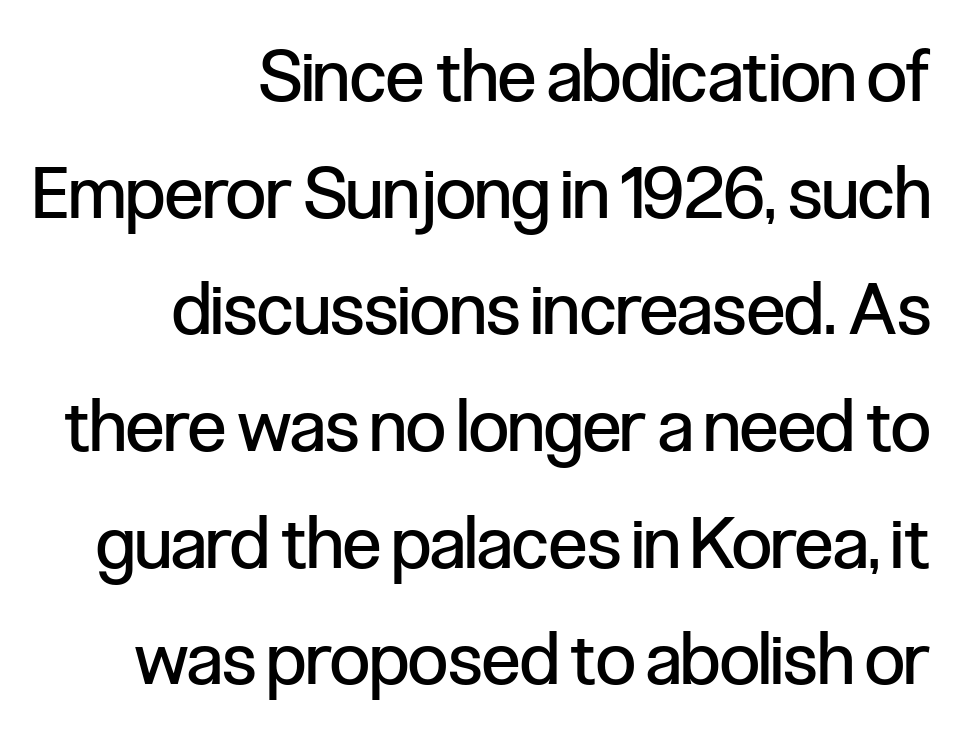
The image shows 72 px regular-weight, condensed sans-serif type, upright; set right-aligned, normal line spacing (1.62x), normal letter spacing, not underlined; low stroke contrast and a medium x-height.
